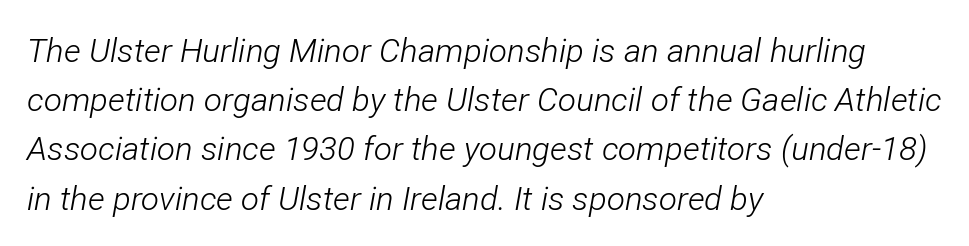
The image shows 33 px light, condensed type, italic (leaning right); set left-aligned, normal line spacing (1.49x), normal letter spacing, not underlined; low stroke contrast and a medium x-height.
